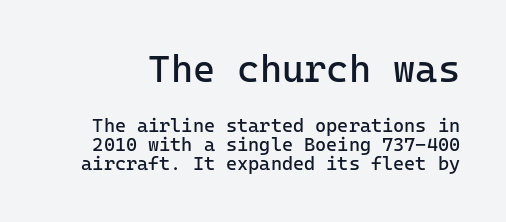
This rendering features lettering with no underline. No heavy texture on the line: the type isn't bold. Inter-character spacing is left at the font's built-in metrics. A roman cut, with each character standing at attention. Students, observe: this is what under-led, compact text looks like. Do the characters align in a grid? Yes, the font is monospaced.
